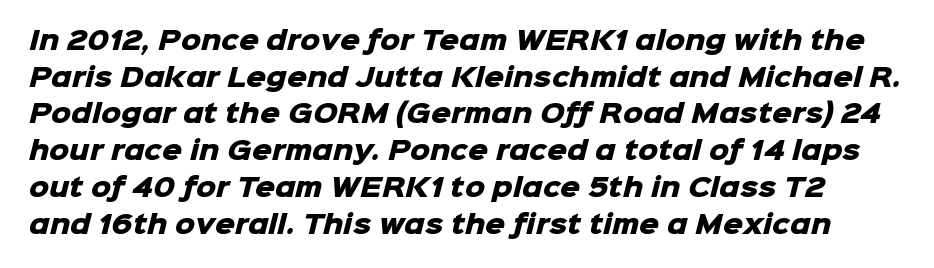
Short note: letters normally spaced. A bare baseline throughout the passage. Normally led — the rows are evenly, conventionally spaced. Summary of weight: heavy, a full bold.
